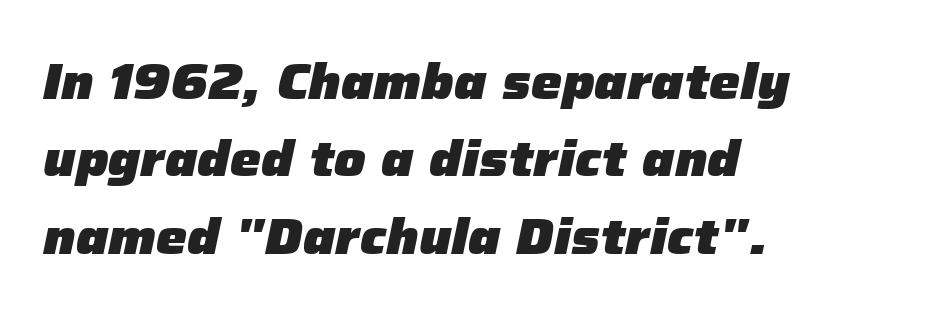
Q: Is the text bold? A: Yes.
Q: Is the text italic (slanted)? A: Yes, it leans right by about 12 degrees.
Q: Is the text underlined? A: No.
Q: How is the paragraph aligned? A: Left-aligned.
Q: Is the spacing between letters normal or unusually wide? A: Normal.
Q: Is the spacing between lines tight, normal or loose? A: Normal.
Q: Width (condensed, normal, or wide)? A: Normal.
Q: Stroke contrast? A: Low.
Q: x-height? A: Medium.
Q: Monospaced? A: No.
